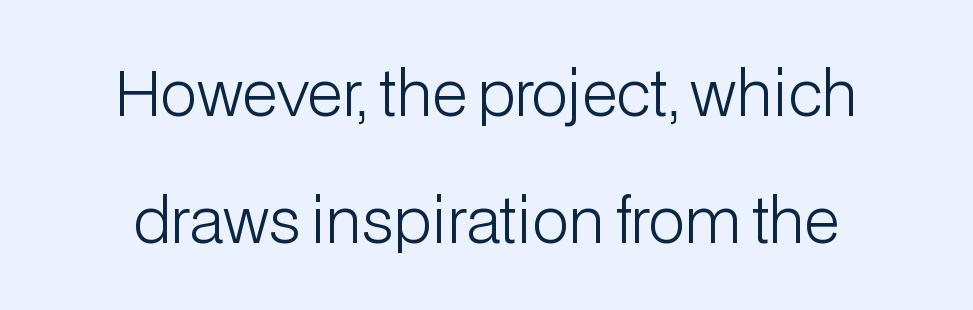
A centered setting, common on invitations and titles, is used for this passage. Tracking value appears to be zero — textbook default spacing. Varying glyph widths throughout — classic text-font behaviour. The rendering uses a large line-height, opening up the rows.
